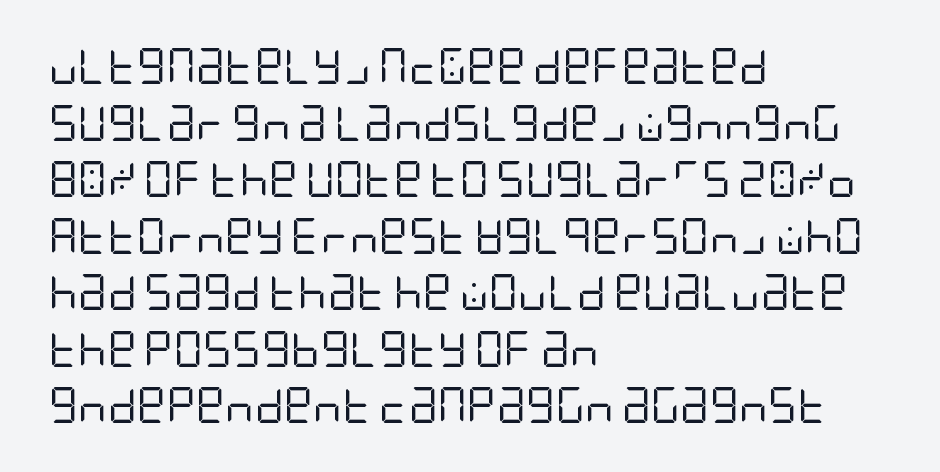
{"serif": "no", "italic": "no", "bold": "no", "weight": "regular", "width": "condensed", "stroke_contrast": "low", "x_height": "large", "underline": "no", "align": "left", "line_spacing": "normal", "line_spacing_ratio": 1.57, "letter_spacing": "normal", "letter_spacing_em": 0.0, "glyph_px": 36}
